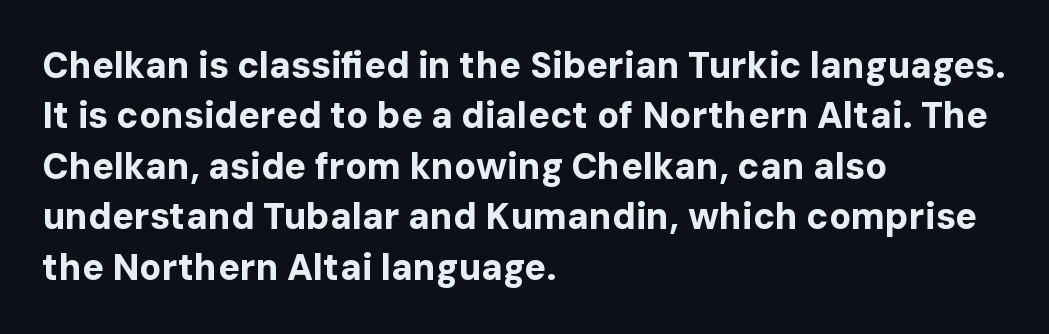
The image shows 36 px bold sans-serif type, upright; set left-aligned, normal line spacing (1.4x), normal letter spacing, not underlined; low stroke contrast and a medium x-height.
